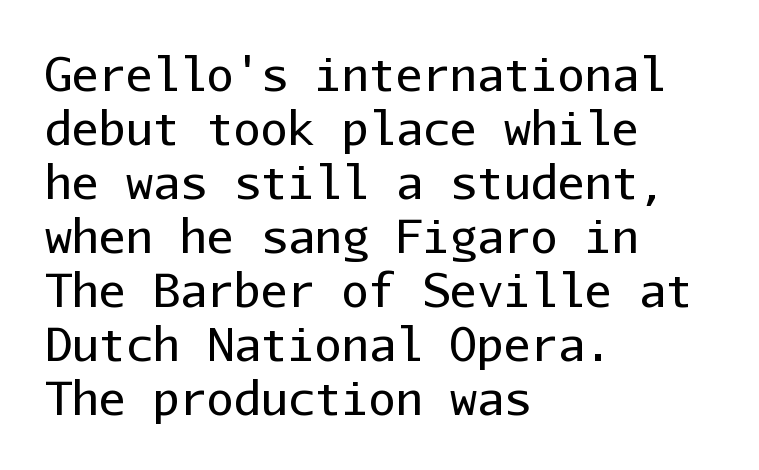
The image shows 45 px regular-weight sans-serif type, upright, monospaced; set left-aligned, line spacing 1.2x, normal letter spacing, not underlined; low stroke contrast and a medium x-height.
